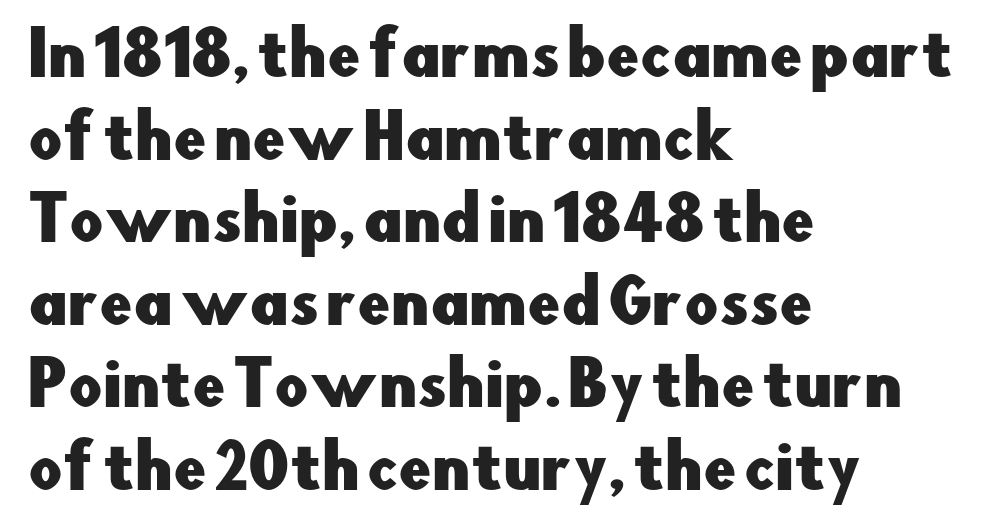
Q: Is the text italic (slanted)? A: No, it is upright.
Q: Is the typeface a serif or a sans-serif typeface? A: Sans-serif.
Q: Is the text underlined? A: No.
Q: How is the paragraph aligned? A: Left-aligned.
Q: Is the spacing between letters normal or unusually wide? A: Normal.
Q: Is the spacing between lines tight, normal or loose? A: Normal.
Q: Width (condensed, normal, or wide)? A: Normal.
Q: Stroke contrast? A: Low.
Q: x-height? A: Small.
Q: Monospaced? A: No.
